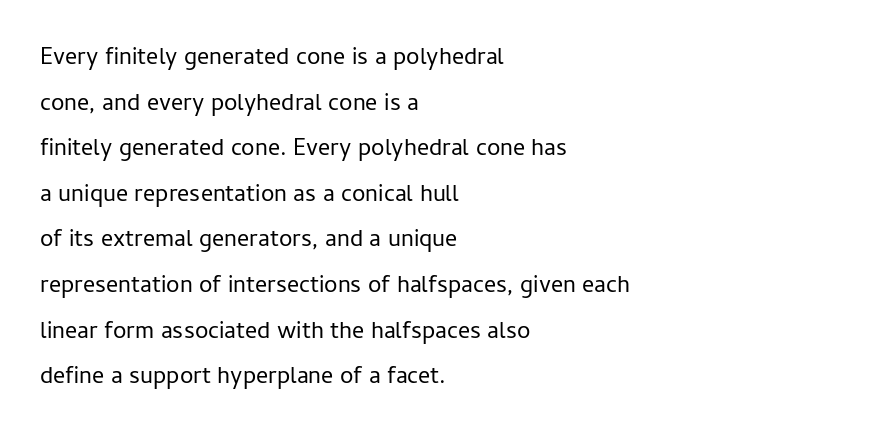
Q: Is the text bold? A: No.
Q: Is the text italic (slanted)? A: No, it is upright.
Q: Is the text underlined? A: No.
Q: How is the paragraph aligned? A: Left-aligned.
Q: Is the spacing between letters normal or unusually wide? A: Normal.
Q: Is the spacing between lines tight, normal or loose? A: Loose.
